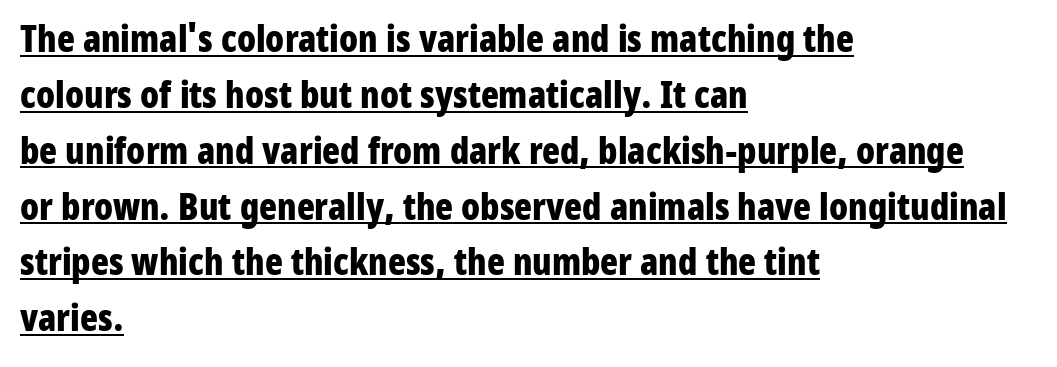
The image shows 37 px bold, condensed sans-serif type, upright; set left-aligned, normal line spacing (1.51x), normal letter spacing, underlined; low stroke contrast and a medium x-height.
